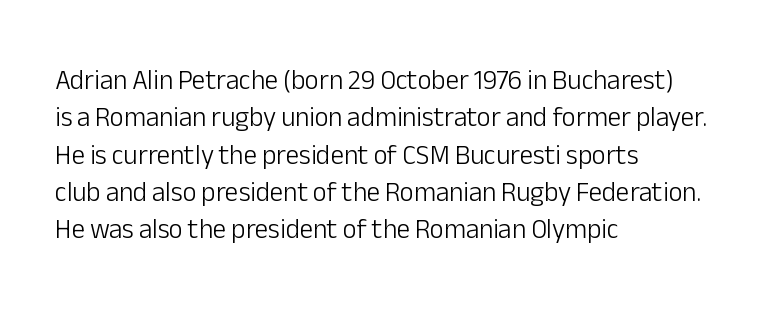
Q: Is the text bold? A: No.
Q: Is the text italic (slanted)? A: No, it is upright.
Q: Is the text underlined? A: No.
Q: How is the paragraph aligned? A: Left-aligned.
Q: Is the spacing between letters normal or unusually wide? A: Normal.
Q: Is the spacing between lines tight, normal or loose? A: Normal.
